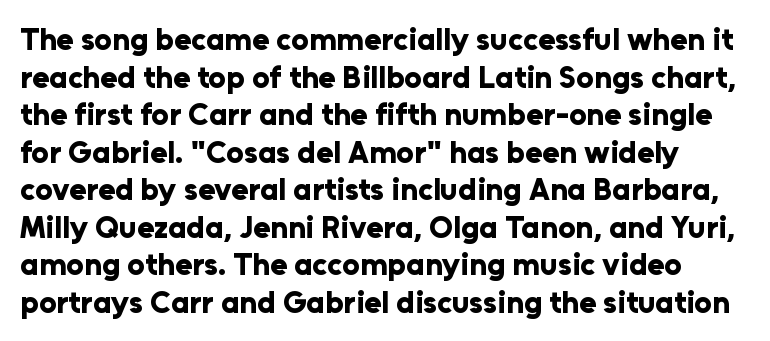
Q: Is the text bold? A: Yes.
Q: Is the text italic (slanted)? A: No, it is upright.
Q: Is the typeface a serif or a sans-serif typeface? A: Sans-serif.
Q: Is the text underlined? A: No.
Q: Is the spacing between letters normal or unusually wide? A: Normal.
Q: Width (condensed, normal, or wide)? A: Normal.
Q: Stroke contrast? A: Low.
Q: x-height? A: Medium.
Q: Monospaced? A: No.
